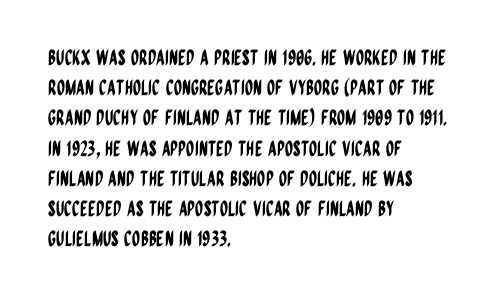
The lines sit at an ordinary, default distance from one another. In terms of posture, this sample is upright. What stands out about the letter spacing? Nothing — it is the standard amount. Leftover space on each line is placed entirely after the last word. Check the space under the baseline: it is left empty.
